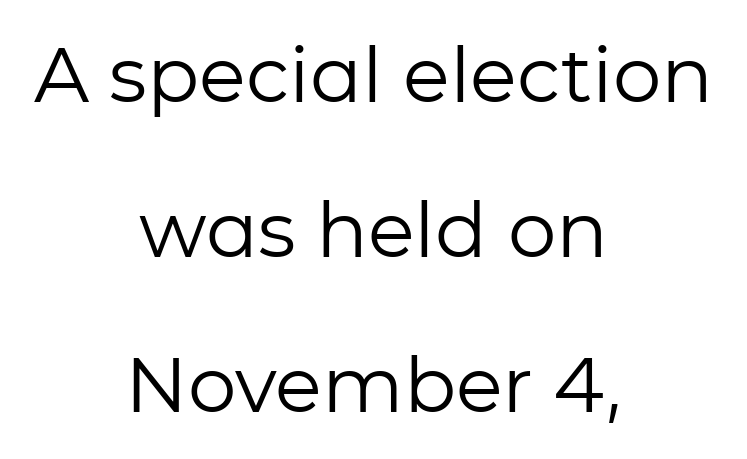
Q: Is the text bold? A: No.
Q: Is the text italic (slanted)? A: No, it is upright.
Q: Is the typeface a serif or a sans-serif typeface? A: Sans-serif.
Q: Is the text underlined? A: No.
Q: How is the paragraph aligned? A: Centered.
Q: Is the spacing between letters normal or unusually wide? A: Normal.
Q: Is the spacing between lines tight, normal or loose? A: Loose.
Q: Width (condensed, normal, or wide)? A: Normal.
Q: Stroke contrast? A: Low.
Q: x-height? A: Medium.
Q: Monospaced? A: No.
